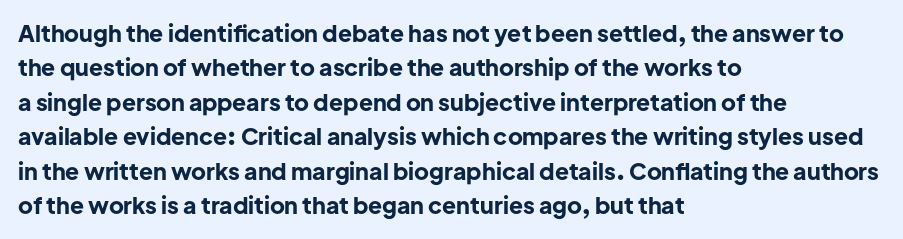
The image shows 23 px bold type, upright; set left-aligned, normal line spacing (1.5x), normal letter spacing, not underlined.
